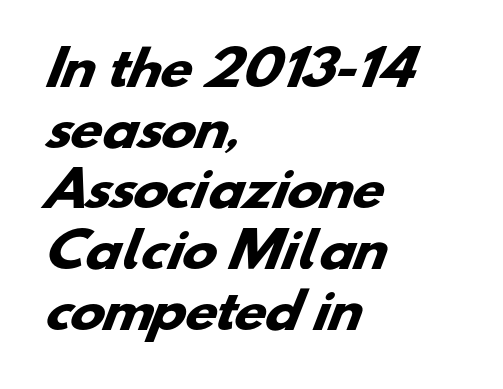
The image shows 47 px heavy, wide sans-serif type; set left-aligned, normal line spacing (1.29x), normal letter spacing, not underlined; low stroke contrast and a small x-height.
